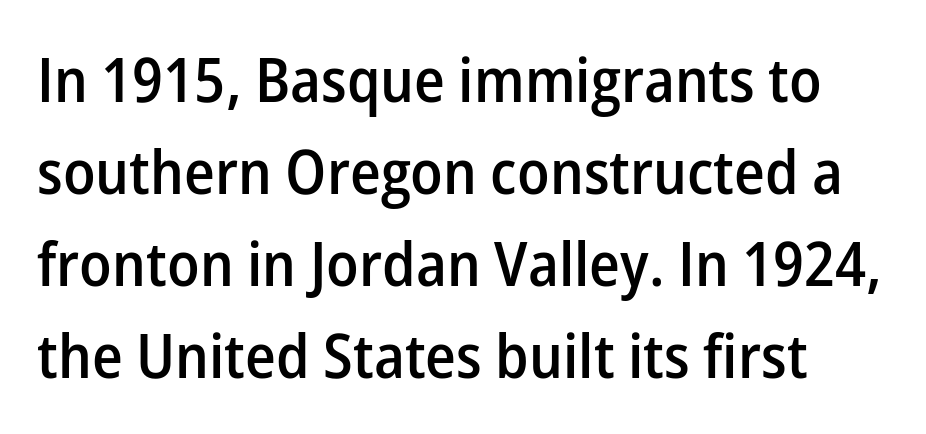
{"serif": "no", "italic": "no", "bold": "semi", "weight": "semibold", "width": "normal", "stroke_contrast": "low", "x_height": "medium", "monospaced": "no", "underline": "no", "line_spacing": "normal", "line_spacing_ratio": 1.51, "letter_spacing": "normal", "letter_spacing_em": 0.0, "glyph_px": 61}
